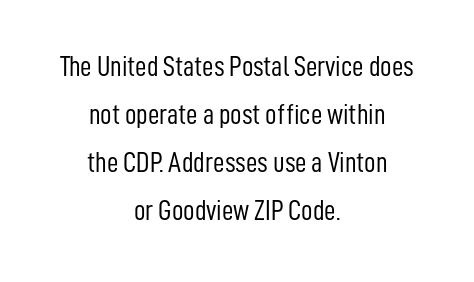
The paragraph has two soft edges and a firm central axis. Unmarked baselines from the first word to the last. What stands out about the letter spacing? Nothing — it is the standard amount. These lines are rendered in a variable-pitch font. Is there any slant? The stems are plumb.
